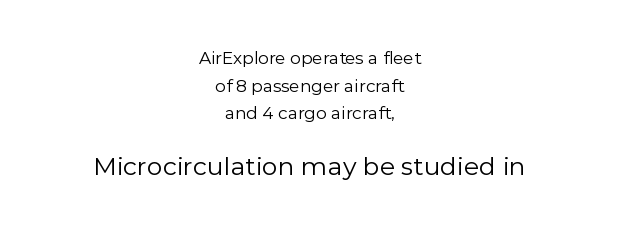
Q: Is the text bold? A: No.
Q: Is the text italic (slanted)? A: No, it is upright.
Q: Is the text underlined? A: No.
Q: How is the paragraph aligned? A: Centered.
Q: Is the spacing between letters normal or unusually wide? A: Normal.
Q: Is the spacing between lines tight, normal or loose? A: Normal.
Q: Which block of text is set in a larger size, the first (top) or the second (bottom)? A: The second (bottom) one.
